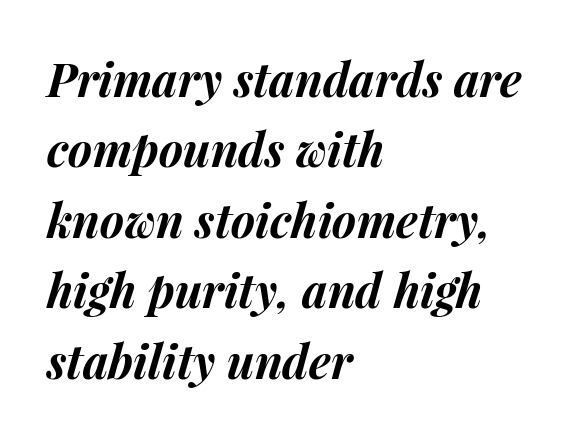
Whoever set this chose a conventional vertical rhythm. The whole block is typeset with a tilt. Strokes here are thick enough to call this a true bold. Which margin do the lines hug? The left one — the right edge is uneven. This rendering leaves character spacing at its baseline value. Each letter keeps its own natural width here, so spacing adapts to shape.
